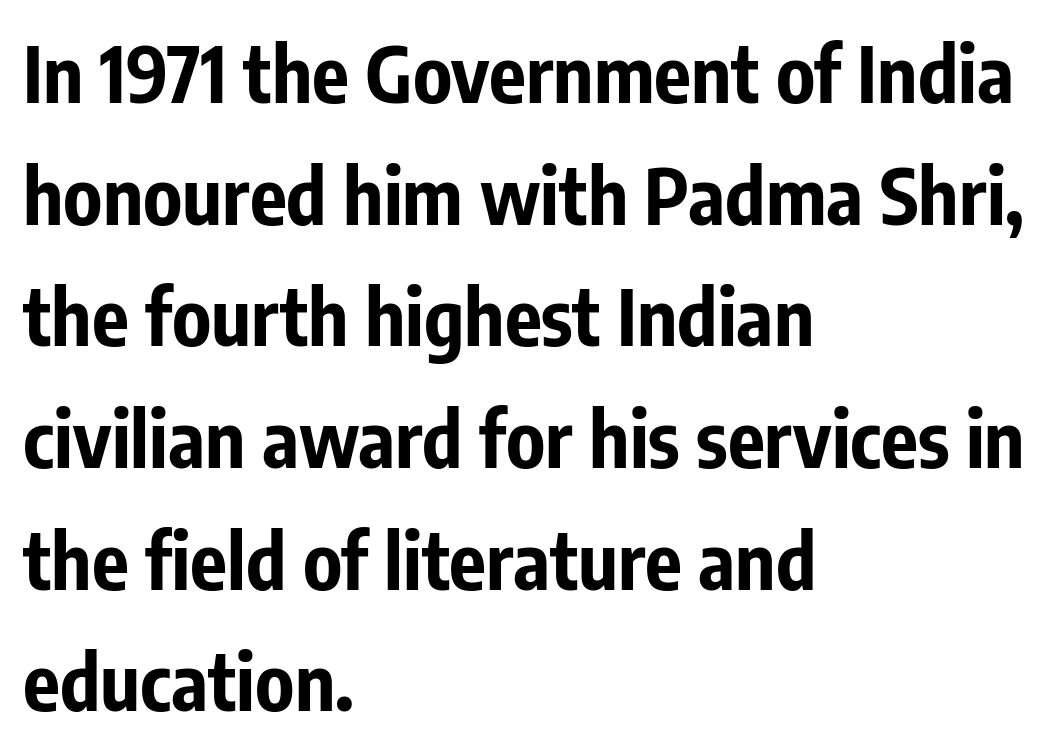
These lines are composed in type without serifs. The gaps between neighbouring characters are ordinary and unremarkable. Looks like regular typesetting: each glyph gets only the width it needs. The font's upright variant was chosen for this text.
